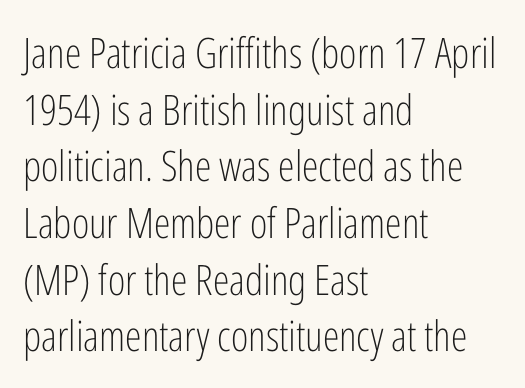
The image shows 42 px light, condensed sans-serif type, upright; set left-aligned, normal line spacing (1.35x), normal letter spacing, not underlined; low stroke contrast and a medium x-height.
